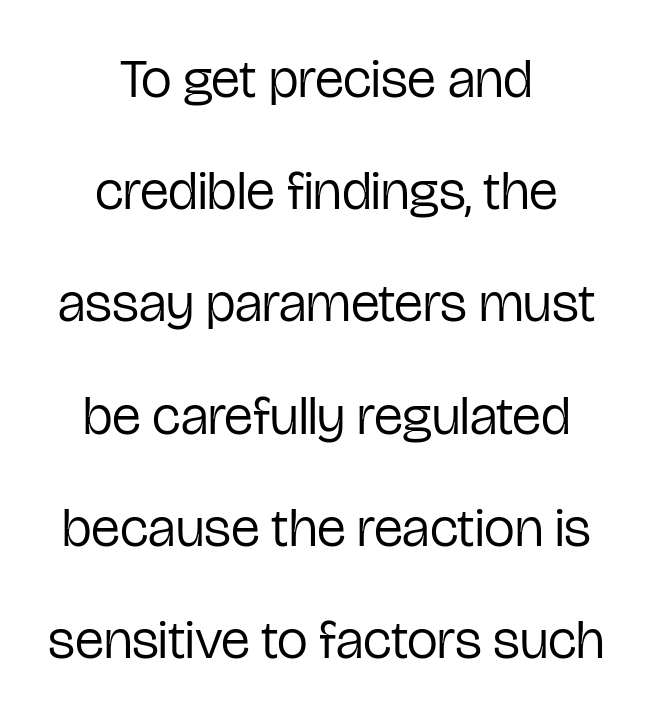
{"serif": "no", "italic": "no", "bold": "no", "weight": "regular", "width": "condensed", "stroke_contrast": "low", "x_height": "medium", "monospaced": "no", "underline": "no", "align": "center", "line_spacing": "loose", "line_spacing_ratio": 2.04, "letter_spacing": "normal", "letter_spacing_em": 0.0, "glyph_px": 55}
